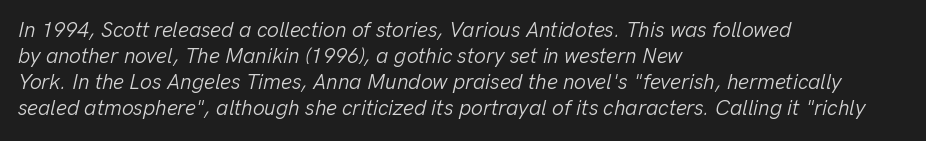
Q: Is the text bold? A: No.
Q: Is the text italic (slanted)? A: Yes, it leans right by about 13 degrees.
Q: Is the text underlined? A: No.
Q: How is the paragraph aligned? A: Left-aligned.
Q: Is the spacing between letters normal or unusually wide? A: Normal.
